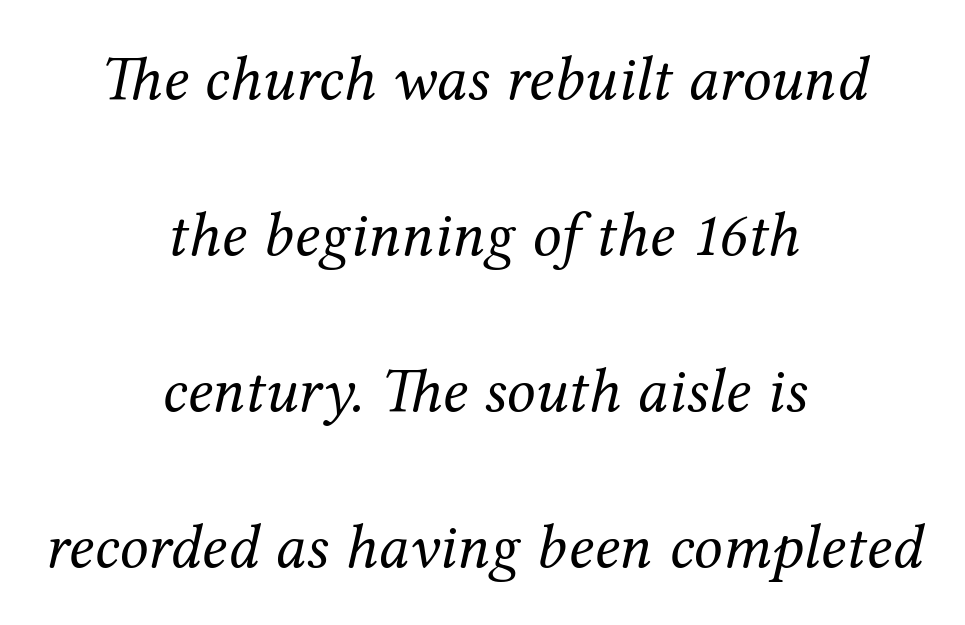
Q: Is the text bold? A: No.
Q: Is the text italic (slanted)? A: Yes, it leans right by about 12 degrees.
Q: Is the typeface a serif or a sans-serif typeface? A: Serif.
Q: Is the text underlined? A: No.
Q: How is the paragraph aligned? A: Centered.
Q: Is the spacing between letters normal or unusually wide? A: Normal.
Q: Is the spacing between lines tight, normal or loose? A: Loose.
Q: Width (condensed, normal, or wide)? A: Normal.
Q: Stroke contrast? A: Medium.
Q: x-height? A: Medium.
Q: Monospaced? A: No.
